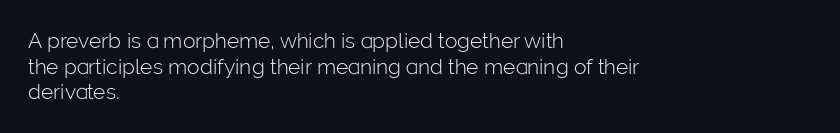
Does extra space separate the letters? No, they use regular spacing. The passage is arranged the way most books set body copy — flush left. The area under the type is left untouched. The face looks like a standard text weight, possibly lighter. Notice how the stems are strictly vertical — no italics here.
